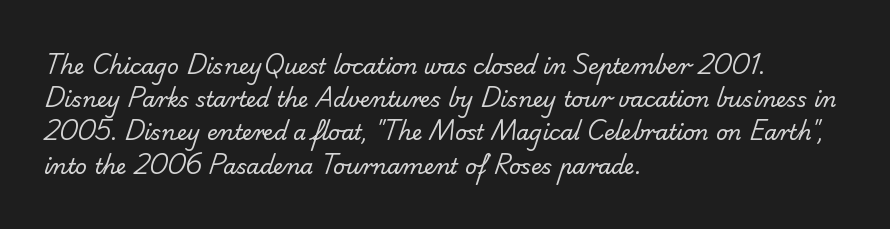
{"bold": "no", "underline": "no", "align": "left", "line_spacing": "normal", "line_spacing_ratio": 1.58, "letter_spacing": "normal", "letter_spacing_em": 0.0, "glyph_px": 21}
